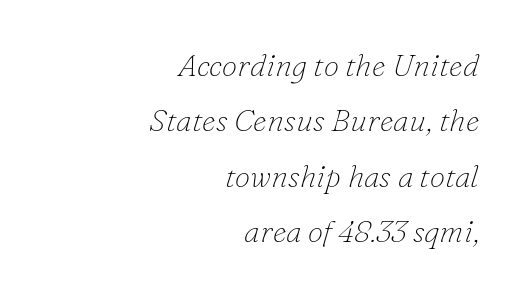
Words float on clear page, feet unadorned. Honestly, the letter spacing is just normal — you wouldn't notice it. Each letter keeps its own natural width here, so spacing adapts to shape. Posture: slanted. The paragraph shown leans on its right margin. Each letter's strokes conclude with small projecting serifs.
